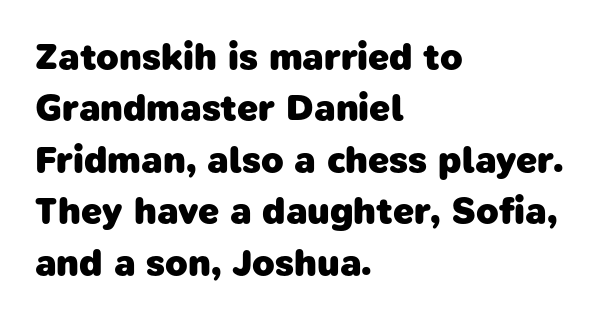
The image shows 37 px heavy sans-serif type; set left-aligned, normal line spacing (1.39x), normal letter spacing, not underlined; low stroke contrast and a medium x-height.
